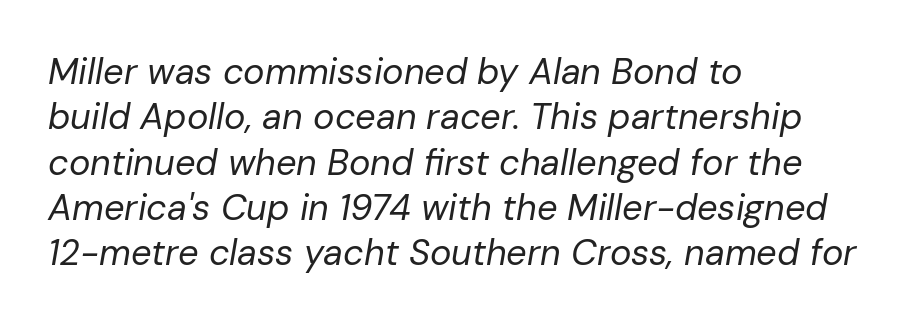
The image shows 36 px regular-weight type, italic (leaning right); set left-aligned, normal line spacing (1.26x), normal letter spacing, not underlined; low stroke contrast and a medium x-height.
